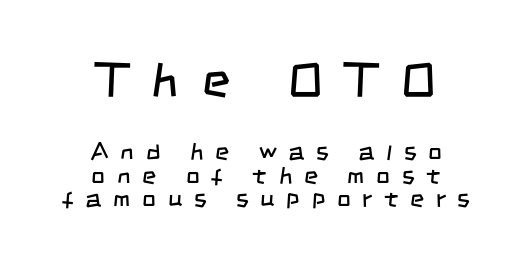
The image shows 48 px regular-weight, condensed sans-serif type; set centered, tight line spacing (0.96x), unusually wide letter spacing (+0.49 em), not underlined; the first (top) block is 2.0x larger; low stroke contrast and a large x-height.
